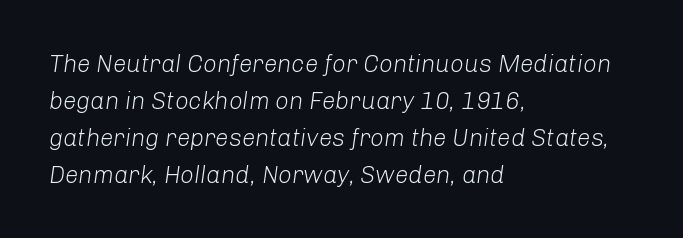
{"italic": "yes", "lean": "right", "slant_degrees": 8, "bold": "no", "underline": "no", "align": "left", "line_spacing": "normal", "line_spacing_ratio": 1.54, "letter_spacing": "normal", "letter_spacing_em": 0.0, "glyph_px": 24}
